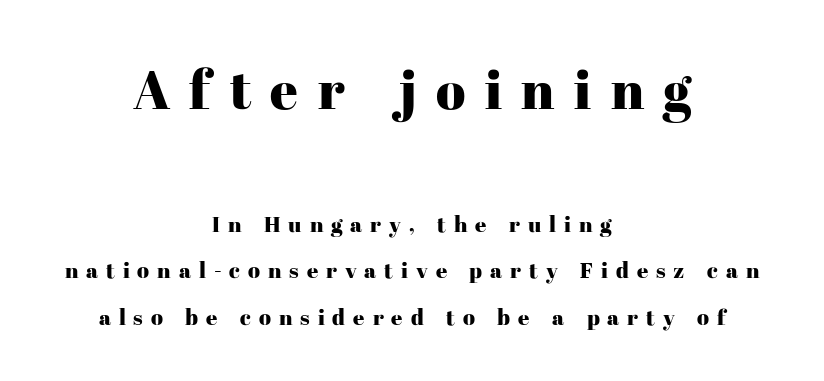
{"serif": "yes", "italic": "no", "width": "normal", "stroke_contrast": "high", "x_height": "medium", "monospaced": "no", "underline": "no", "align": "center", "line_spacing": "loose", "line_spacing_ratio": 2.12, "letter_spacing": "wide", "letter_spacing_em": 0.36, "larger_block": "first", "size_ratio": 2.45, "glyph_px": 54}
